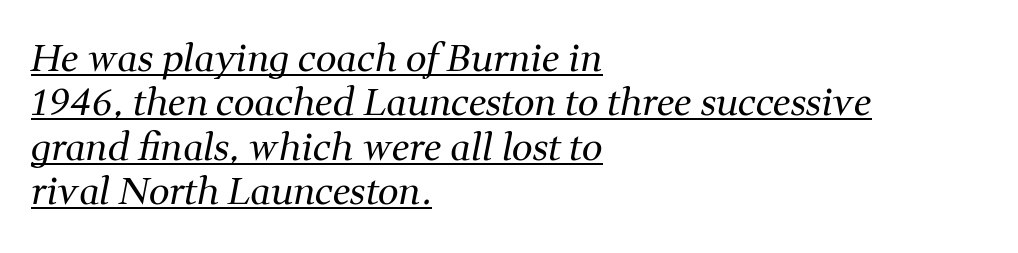
{"serif": "yes", "italic": "yes", "lean": "right", "slant_degrees": 11, "bold": "no", "weight": "regular", "width": "normal", "stroke_contrast": "medium", "x_height": "medium", "monospaced": "no", "underline": "yes", "align": "left", "line_spacing_ratio": 1.2, "letter_spacing": "normal", "letter_spacing_em": 0.0, "glyph_px": 37}
